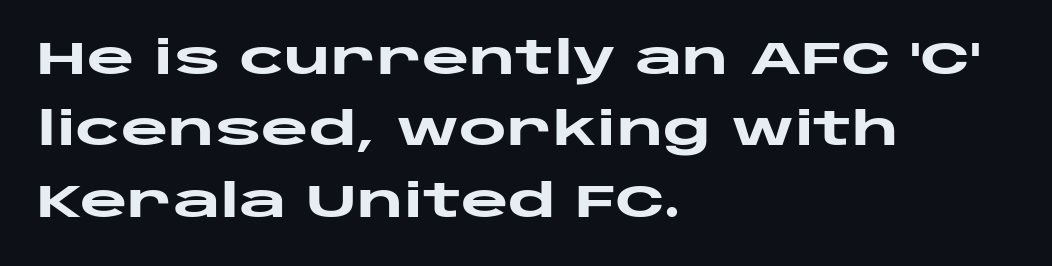
Q: Is the text bold? A: Yes.
Q: Is the text italic (slanted)? A: No, it is upright.
Q: Is the typeface a serif or a sans-serif typeface? A: Sans-serif.
Q: Is the text underlined? A: No.
Q: How is the paragraph aligned? A: Left-aligned.
Q: Is the spacing between letters normal or unusually wide? A: Normal.
Q: Is the spacing between lines tight, normal or loose? A: Normal.
Q: Width (condensed, normal, or wide)? A: Wide.
Q: Stroke contrast? A: Low.
Q: x-height? A: Large.
Q: Monospaced? A: No.
